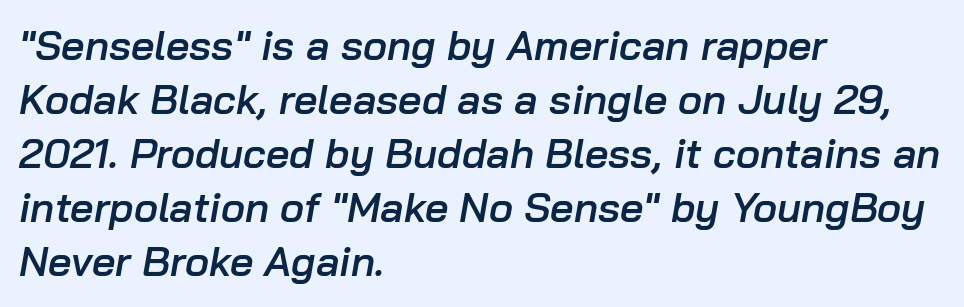
{"italic": "yes", "lean": "right", "slant_degrees": 10, "bold": "semi", "weight": "semibold", "width": "normal", "stroke_contrast": "low", "x_height": "medium", "monospaced": "no", "underline": "no", "align": "left", "line_spacing": "normal", "line_spacing_ratio": 1.32, "letter_spacing": "normal", "letter_spacing_em": 0.0, "glyph_px": 41}
